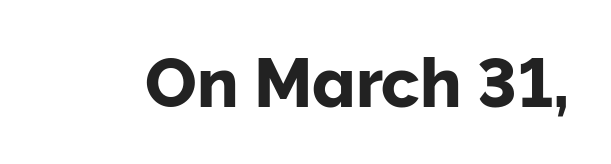
{"serif": "no", "italic": "no", "width": "normal", "stroke_contrast": "low", "x_height": "medium", "monospaced": "no", "underline": "no", "letter_spacing": "normal", "letter_spacing_em": 0.0, "glyph_px": 68}
